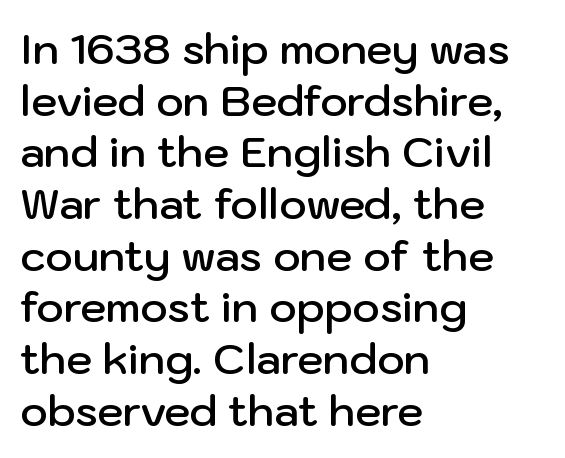
Q: Is the text bold? A: Semi-bold.
Q: Is the text italic (slanted)? A: No, it is upright.
Q: Is the typeface a serif or a sans-serif typeface? A: Sans-serif.
Q: Is the text underlined? A: No.
Q: How is the paragraph aligned? A: Left-aligned.
Q: Is the spacing between letters normal or unusually wide? A: Normal.
Q: Width (condensed, normal, or wide)? A: Normal.
Q: Stroke contrast? A: Low.
Q: x-height? A: Medium.
Q: Monospaced? A: No.
